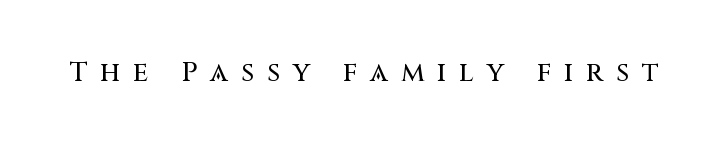
Q: Is the text italic (slanted)? A: No, it is upright.
Q: Is the text underlined? A: No.
Q: Is the spacing between letters normal or unusually wide? A: Unusually wide.
